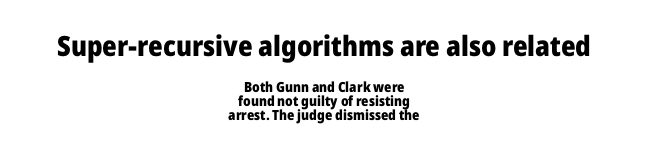
The image shows 28 px heavy sans-serif type, upright; set centered, tight line spacing (1.01x), normal letter spacing, not underlined; the first (top) block is 2.0x larger; low stroke contrast and a medium x-height.
